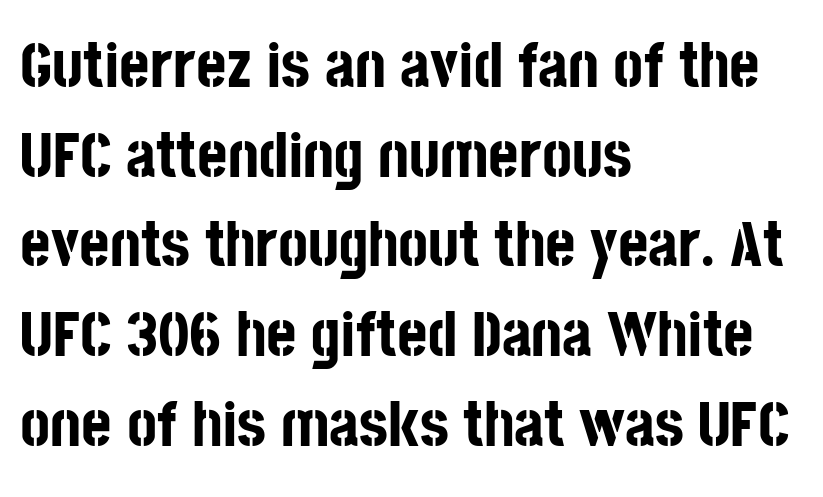
{"serif": "no", "italic": "no", "bold": "yes", "weight": "bold", "width": "condensed", "stroke_contrast": "low", "x_height": "large", "monospaced": "no", "underline": "no", "align": "left", "line_spacing": "normal", "line_spacing_ratio": 1.38, "letter_spacing": "normal", "letter_spacing_em": 0.0, "glyph_px": 65}
